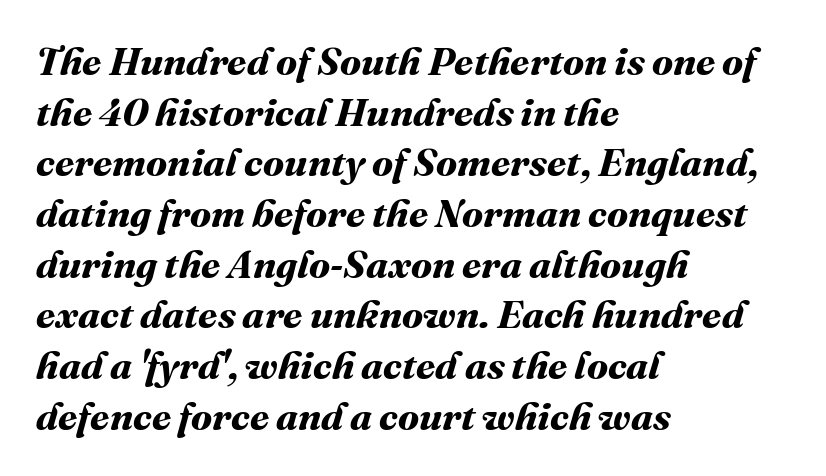
Which margin do the lines hug? The left one — the right edge is uneven. The passage shown has conventional tracking throughout. Notice how descenders clear the ascenders below comfortably — that's standard leading. Each letter keeps its own natural width here, so spacing adapts to shape. Stroke thickness is high; the sample reads as a true bold.
